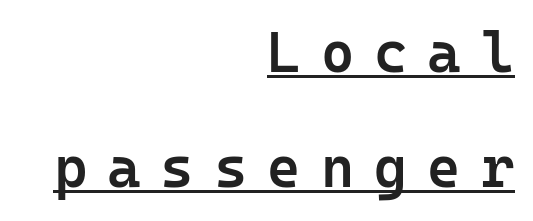
Q: Is the text bold? A: Semi-bold.
Q: Is the text italic (slanted)? A: No, it is upright.
Q: Is the typeface a serif or a sans-serif typeface? A: Sans-serif.
Q: Is the text underlined? A: Yes.
Q: How is the paragraph aligned? A: Right-aligned.
Q: Is the spacing between letters normal or unusually wide? A: Unusually wide.
Q: Is the spacing between lines tight, normal or loose? A: Loose.
Q: Width (condensed, normal, or wide)? A: Normal.
Q: Stroke contrast? A: Low.
Q: x-height? A: Medium.
